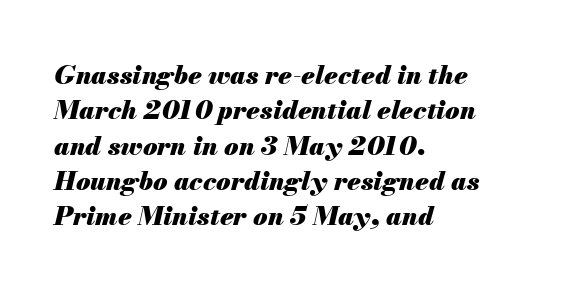
The image shows 26 px bold type, italic (leaning right); set left-aligned, normal line spacing (1.36x), normal letter spacing, not underlined.
